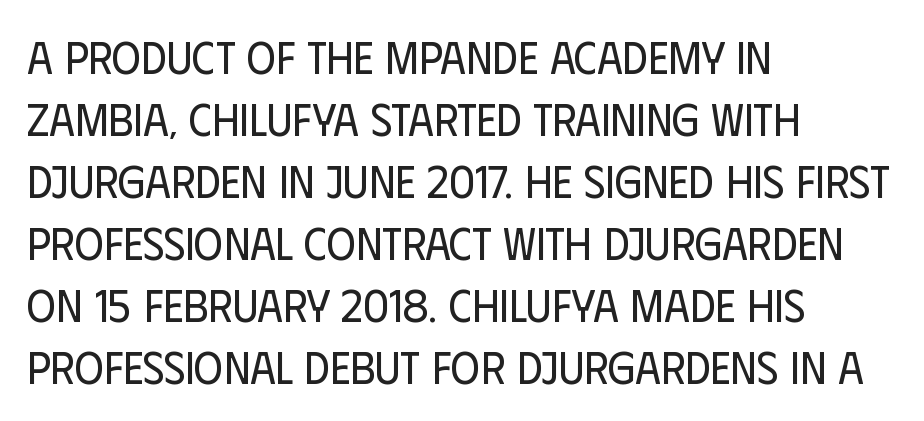
{"serif": "no", "italic": "no", "bold": "no", "weight": "regular", "width": "condensed", "stroke_contrast": "low", "x_height": "large", "monospaced": "no", "underline": "no", "align": "left", "line_spacing": "normal", "line_spacing_ratio": 1.38, "letter_spacing": "normal", "letter_spacing_em": 0.0, "glyph_px": 45}
